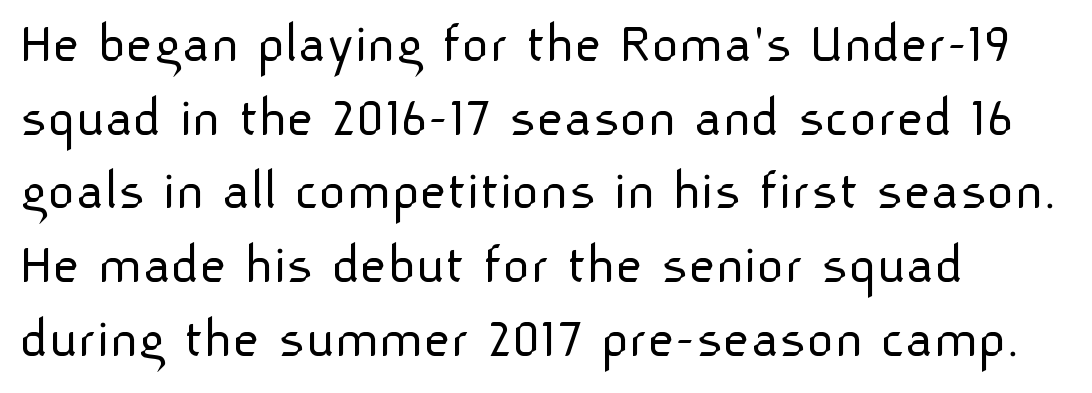
The image shows 59 px light sans-serif type, upright; set left-aligned, normal line spacing (1.25x), normal letter spacing, not underlined; low stroke contrast and a medium x-height.
